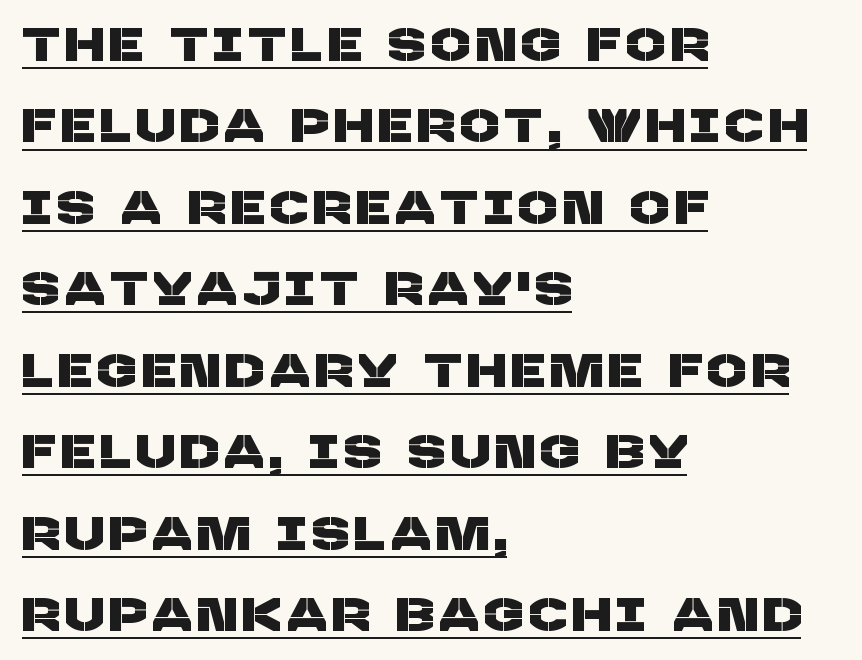
A typesetter would label this face a sans. The letters advance in unequal steps, a hallmark of proportional type. One-word summary of the alignment: left. Compared with undecorated copy, this sample adds a rule below the words.
